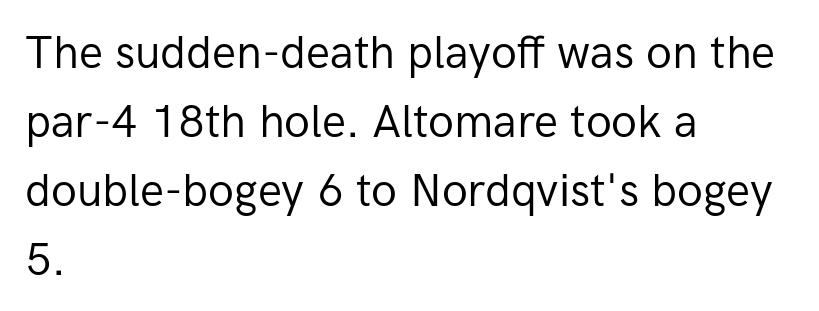
Q: Is the text bold? A: No.
Q: Is the text italic (slanted)? A: No, it is upright.
Q: Is the typeface a serif or a sans-serif typeface? A: Sans-serif.
Q: Is the text underlined? A: No.
Q: How is the paragraph aligned? A: Left-aligned.
Q: Is the spacing between letters normal or unusually wide? A: Normal.
Q: Is the spacing between lines tight, normal or loose? A: Normal.
Q: Width (condensed, normal, or wide)? A: Normal.
Q: Stroke contrast? A: Low.
Q: x-height? A: Medium.
Q: Monospaced? A: No.
